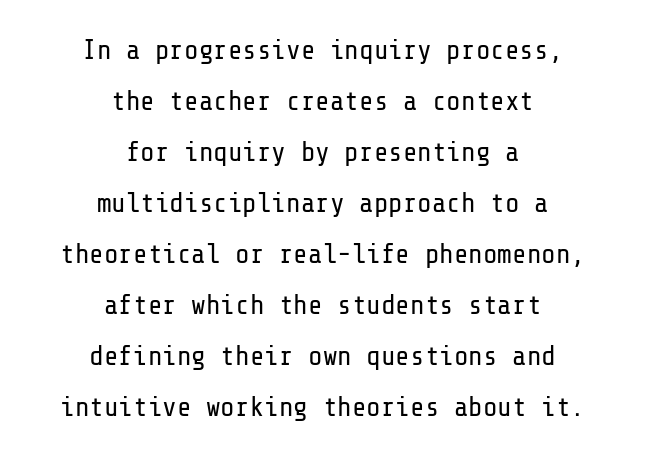
Q: Is the text bold? A: No.
Q: Is the text italic (slanted)? A: No, it is upright.
Q: Is the text underlined? A: No.
Q: How is the paragraph aligned? A: Centered.
Q: Is the spacing between letters normal or unusually wide? A: Normal.
